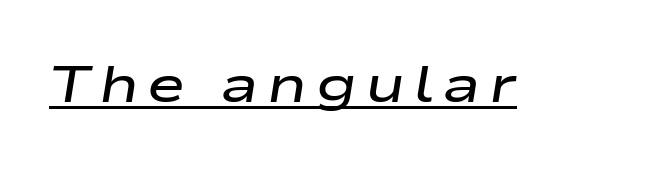
The image shows 52 px semibold, wide type, italic (leaning right); set underlined; low stroke contrast and a medium x-height.
